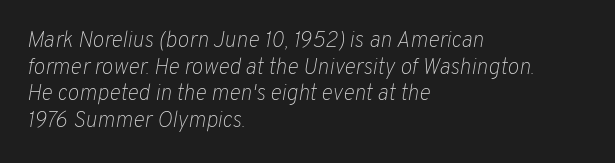
The image shows 22 px text type, italic (leaning right); set left-aligned, line spacing 1.21x, normal letter spacing, not underlined.
